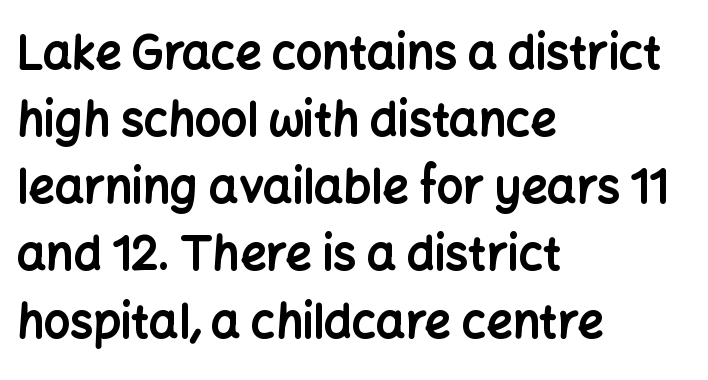
The image shows 46 px bold sans-serif type, upright; set left-aligned, normal line spacing (1.46x), normal letter spacing, not underlined; low stroke contrast and a medium x-height.
